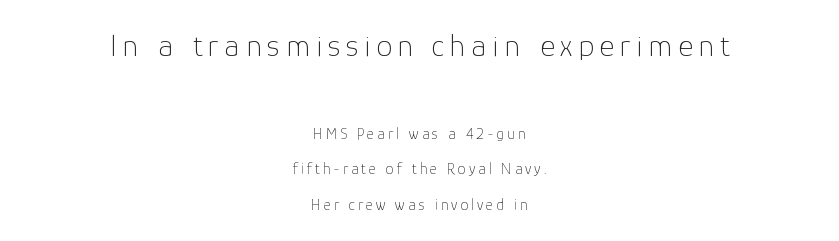
{"serif": "no", "italic": "no", "bold": "no", "weight": "thin", "width": "normal", "stroke_contrast": "low", "x_height": "medium", "monospaced": "no", "underline": "no", "align": "center", "line_spacing": "loose", "line_spacing_ratio": 2.22, "larger_block": "first", "size_ratio": 2.0, "glyph_px": 32}
